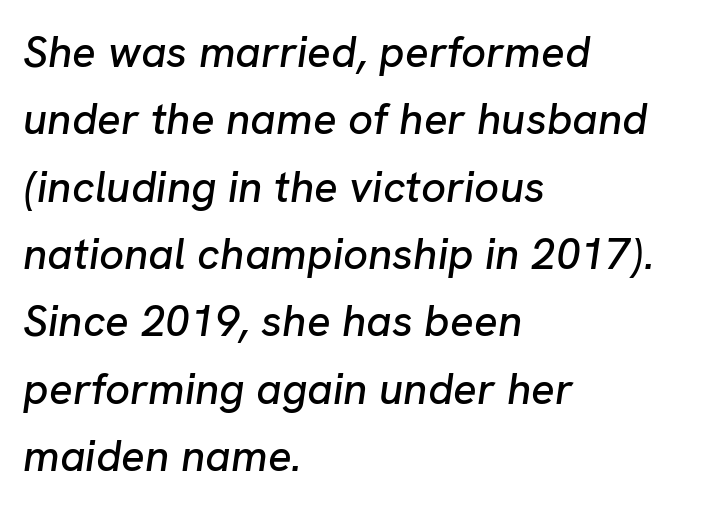
Q: Is the text italic (slanted)? A: Yes, it leans right by about 8 degrees.
Q: Is the text underlined? A: No.
Q: How is the paragraph aligned? A: Left-aligned.
Q: Is the spacing between letters normal or unusually wide? A: Normal.
Q: Is the spacing between lines tight, normal or loose? A: Normal.
Q: Width (condensed, normal, or wide)? A: Normal.
Q: Stroke contrast? A: Low.
Q: x-height? A: Medium.
Q: Monospaced? A: No.
